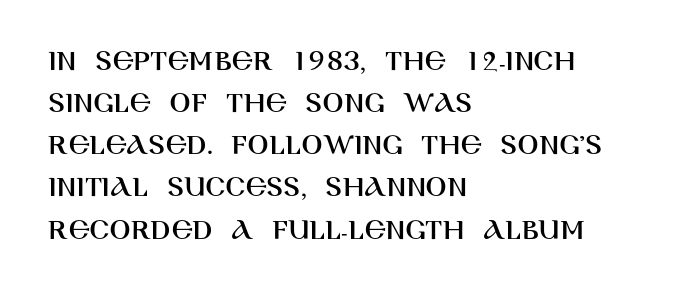
{"serif": "no", "italic": "no", "width": "normal", "stroke_contrast": "high", "x_height": "large", "monospaced": "no", "underline": "no", "align": "left", "line_spacing": "normal", "line_spacing_ratio": 1.36, "letter_spacing": "normal", "letter_spacing_em": 0.0, "glyph_px": 31}
